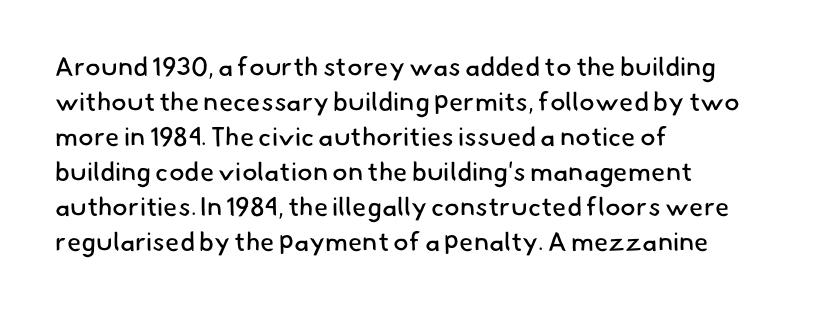
The image shows 26 px text type; set left-aligned, normal line spacing (1.35x), normal letter spacing, not underlined.
